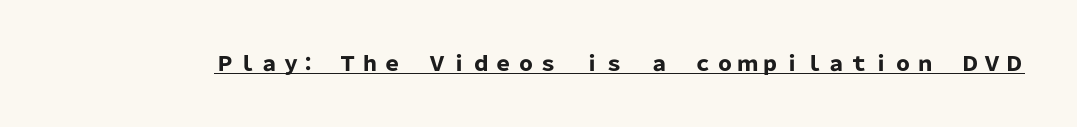
The font's upright variant was chosen for this text. The typesetting leans heavy: a genuine bold. Notice how a bar underscores the lettering throughout.
